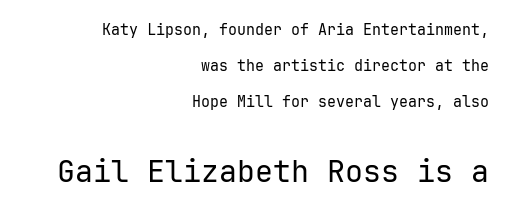
{"serif": "no", "italic": "no", "bold": "no", "weight": "regular", "width": "normal", "stroke_contrast": "low", "x_height": "medium", "underline": "no", "align": "right", "line_spacing": "loose", "line_spacing_ratio": 2.4, "letter_spacing": "normal", "letter_spacing_em": 0.0, "larger_block": "second", "size_ratio": 2.0, "glyph_px": 30}
